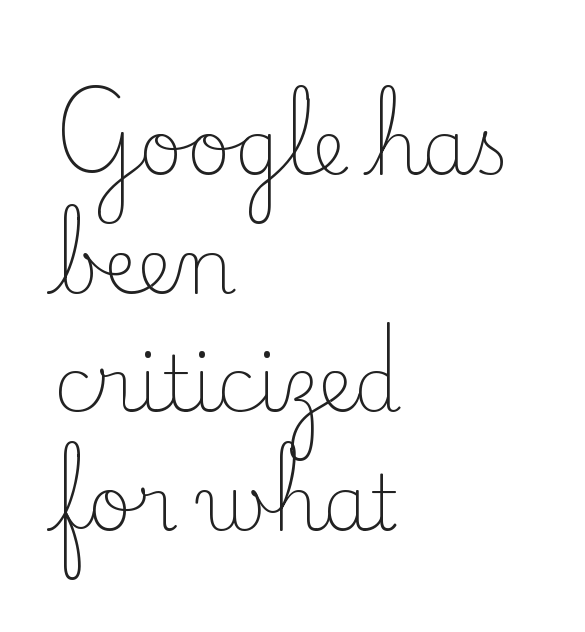
The image shows 76 px light serif type, upright; set left-aligned, normal line spacing (1.56x), normal letter spacing, not underlined; low stroke contrast and a small x-height.
